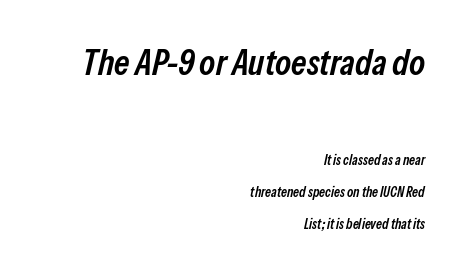
The image shows 36 px semibold, condensed type, italic (leaning right); set right-aligned, loose line spacing (2.28x), normal letter spacing, not underlined; the first (top) block is 2.57x larger; low stroke contrast and a medium x-height.
